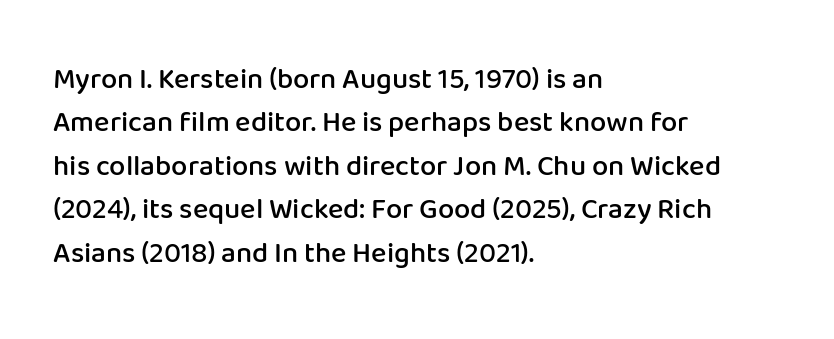
The image shows 29 px semibold sans-serif type, upright; set left-aligned, normal line spacing (1.5x), normal letter spacing, not underlined; low stroke contrast and a medium x-height.
